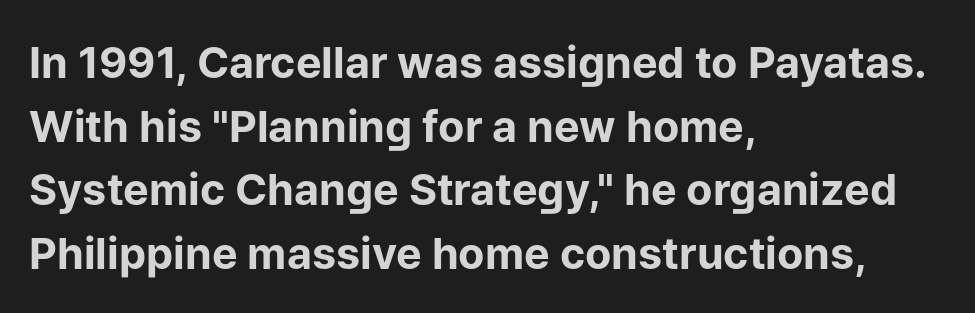
{"serif": "no", "italic": "no", "bold": "yes", "weight": "bold", "width": "normal", "stroke_contrast": "low", "x_height": "medium", "monospaced": "no", "underline": "no", "align": "left", "line_spacing": "normal", "line_spacing_ratio": 1.48, "letter_spacing": "normal", "letter_spacing_em": 0.0, "glyph_px": 43}
